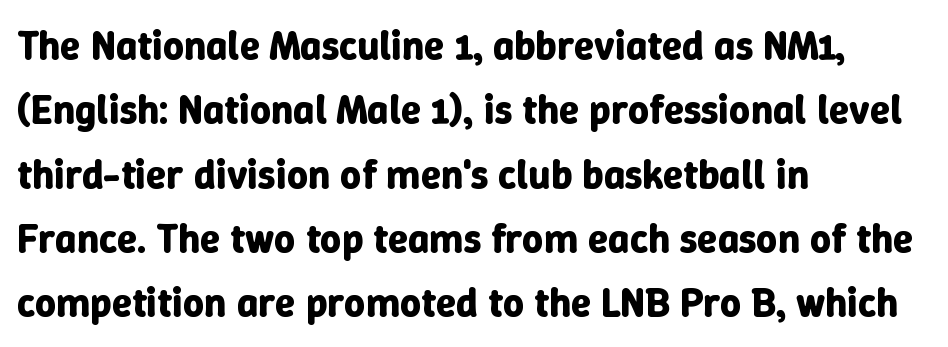
Visually the block forms a straight wall on the left and a jagged coastline on the right. Posture: upright roman. The letters advance in unequal steps, a hallmark of proportional type. A full-strength bold gives these letters their thick strokes.
